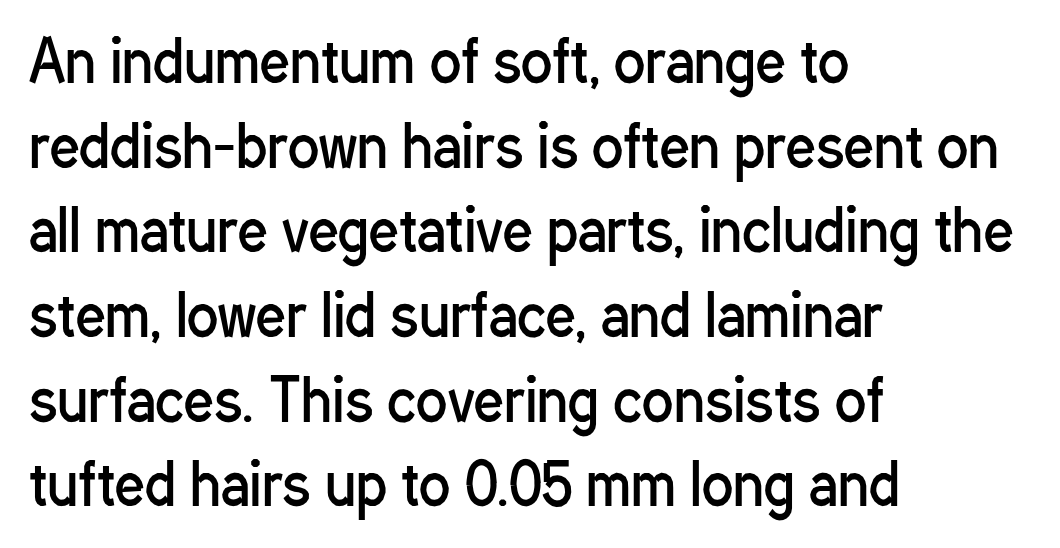
{"serif": "no", "italic": "no", "bold": "no", "weight": "regular", "width": "condensed", "stroke_contrast": "low", "x_height": "medium", "monospaced": "no", "underline": "no", "align": "left", "line_spacing": "normal", "line_spacing_ratio": 1.46, "letter_spacing": "normal", "letter_spacing_em": 0.0, "glyph_px": 58}
